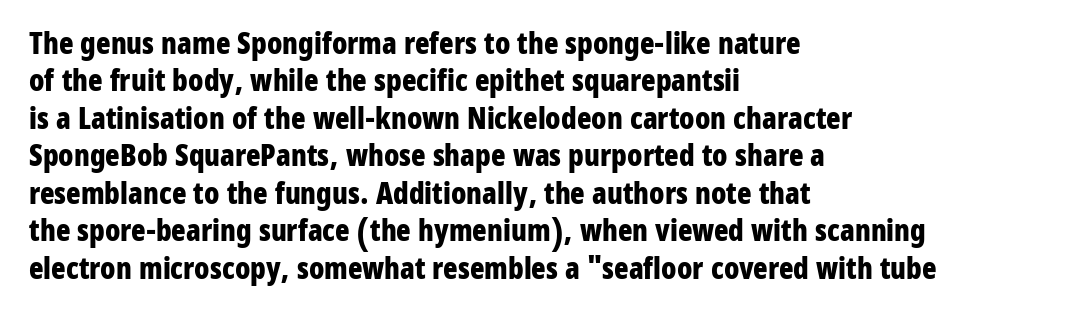
The horizontal fit of the characters is conventional and even. Note: no serifs on the glyphs. The axis of the letterforms is exactly vertical. Letters rest on an invisible, unmarked baseline. These lines are set flush left with a ragged right edge. A typesetter would call this proportional, since set widths differ per character.
